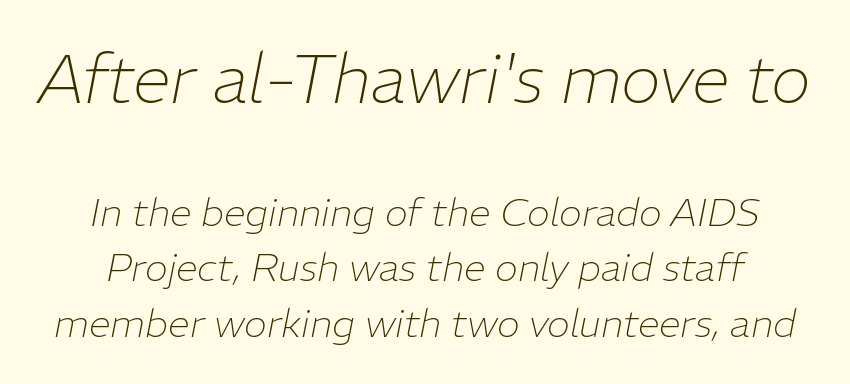
{"italic": "yes", "lean": "right", "slant_degrees": 11, "bold": "no", "weight": "thin", "width": "normal", "stroke_contrast": "low", "x_height": "medium", "monospaced": "no", "underline": "no", "line_spacing": "normal", "line_spacing_ratio": 1.42, "letter_spacing": "normal", "letter_spacing_em": 0.0, "larger_block": "first", "size_ratio": 1.74, "glyph_px": 68}
